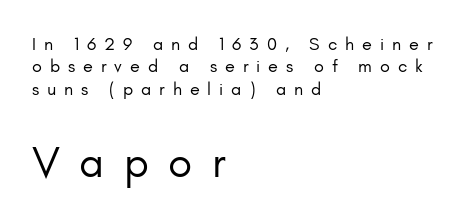
The typeface chosen for these lines omits serifs. Evenly set lines give the paragraph a standard silhouette. Each word looks stretched out because of the extra space between its letters. The strip under each line holds only bare page.
